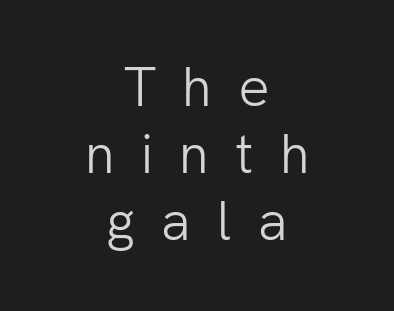
The image shows 55 px light sans-serif type, upright; set centered, line spacing 1.22x, unusually wide letter spacing (+0.48 em), not underlined; low stroke contrast and a medium x-height.
